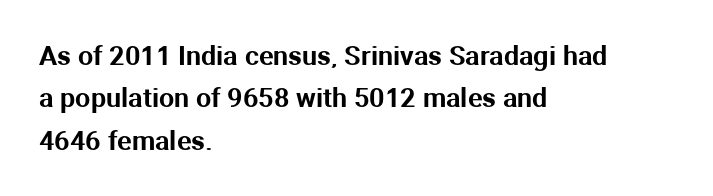
The image shows 27 px text type, upright; set left-aligned, normal line spacing (1.57x), normal letter spacing, not underlined.
